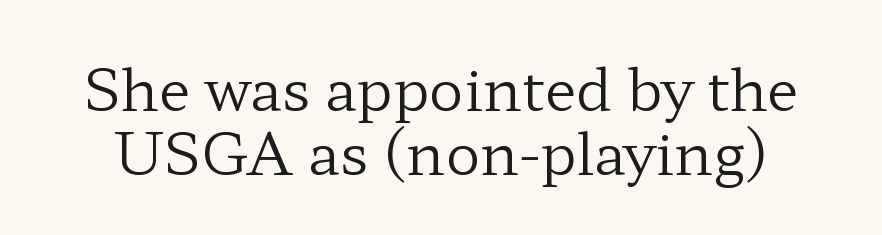
{"serif": "yes", "italic": "no", "bold": "no", "weight": "regular", "width": "wide", "stroke_contrast": "low", "x_height": "medium", "monospaced": "no", "underline": "no", "line_spacing": "tight", "line_spacing_ratio": 1.1, "letter_spacing": "normal", "letter_spacing_em": 0.0, "glyph_px": 58}
